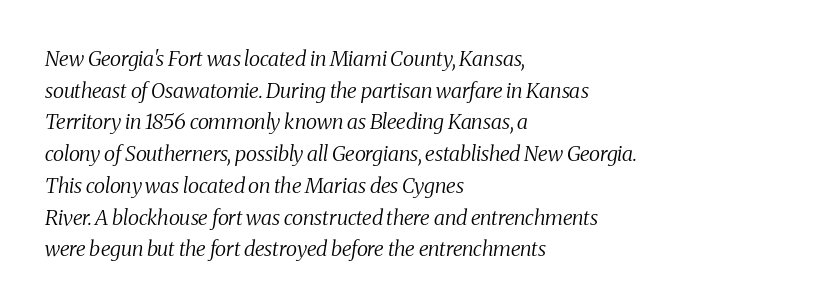
Q: Is the text bold? A: No.
Q: Is the text italic (slanted)? A: Yes, it leans right by about 8 degrees.
Q: Is the text underlined? A: No.
Q: How is the paragraph aligned? A: Left-aligned.
Q: Is the spacing between letters normal or unusually wide? A: Normal.
Q: Is the spacing between lines tight, normal or loose? A: Normal.
